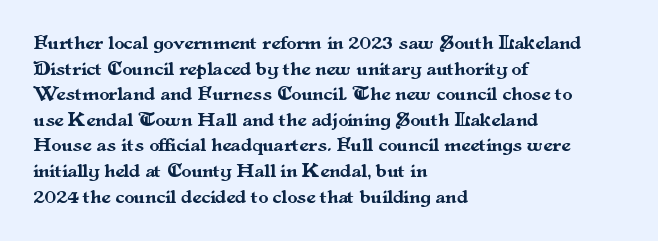
{"italic": "no", "underline": "no", "align": "left", "line_spacing": "normal", "line_spacing_ratio": 1.28, "letter_spacing": "normal", "letter_spacing_em": 0.0, "glyph_px": 20}
